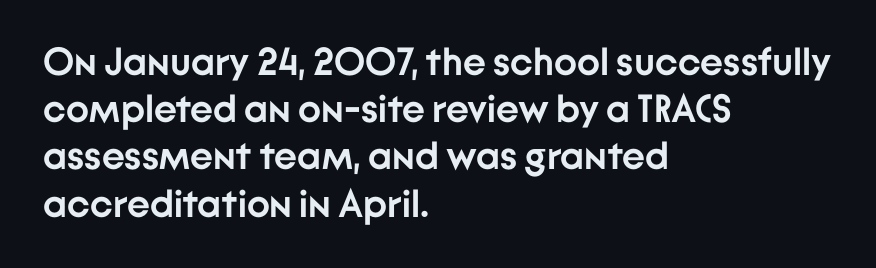
The image shows 39 px semibold sans-serif type, upright; set left-aligned, line spacing 1.21x, normal letter spacing, not underlined; low stroke contrast and a medium x-height.
